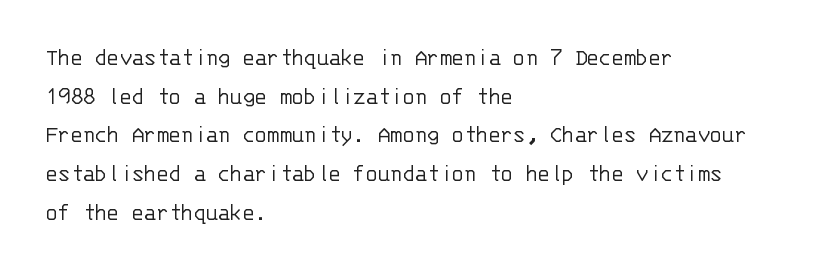
The image shows 25 px text type, upright; set left-aligned, normal line spacing (1.55x), normal letter spacing, not underlined.
